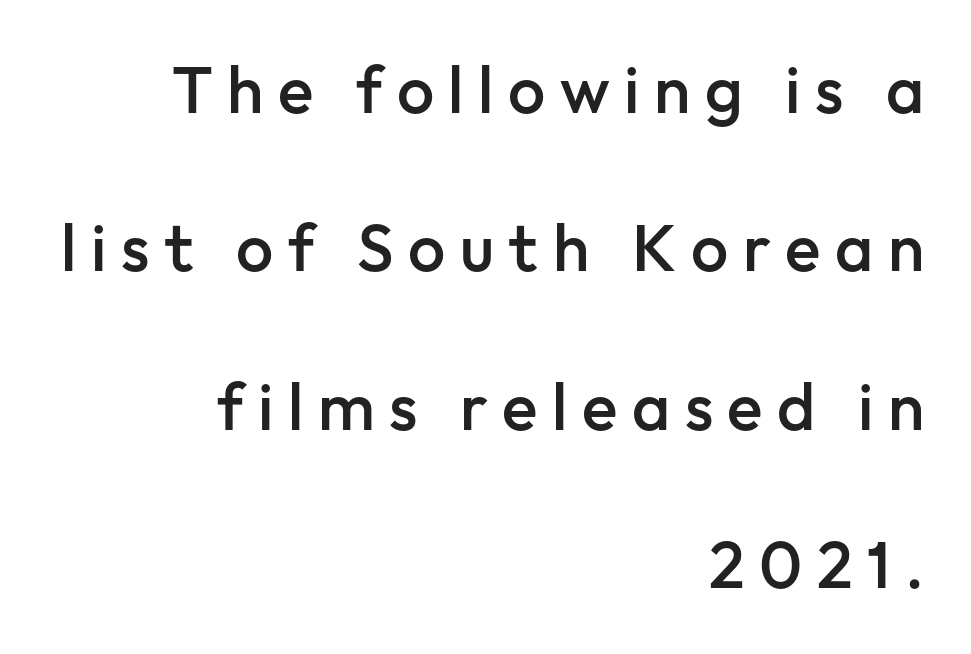
The image shows 66 px semibold sans-serif type, upright; set right-aligned, loose line spacing (2.4x), unusually wide letter spacing (+0.22 em), not underlined; low stroke contrast and a medium x-height.
